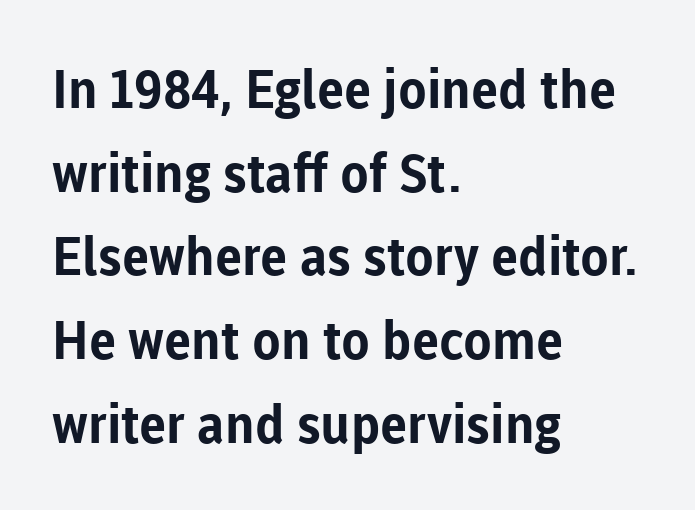
Italic: no, the glyphs are upright roman. These lines are set flush left with a ragged right edge. Bare-footed words on every line. Look at the bottom of the vertical strokes: they stop flat, with no serifs. The rendering keeps characters at their native spacing.
